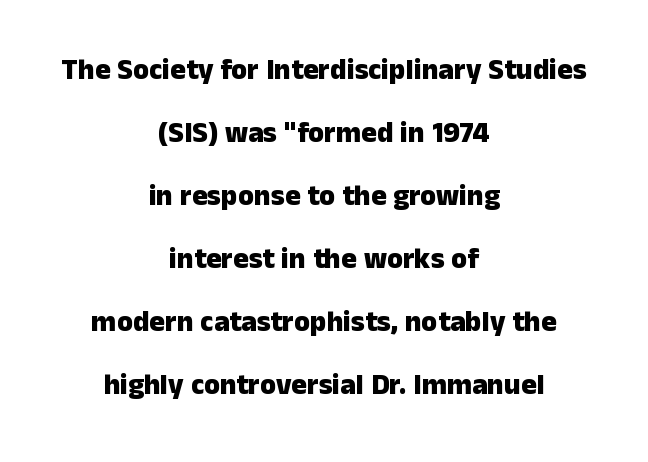
{"serif": "no", "italic": "no", "bold": "yes", "weight": "heavy", "width": "normal", "stroke_contrast": "low", "x_height": "medium", "monospaced": "no", "underline": "no", "align": "center", "line_spacing": "loose", "line_spacing_ratio": 2.17, "letter_spacing": "normal", "letter_spacing_em": 0.0, "glyph_px": 29}
